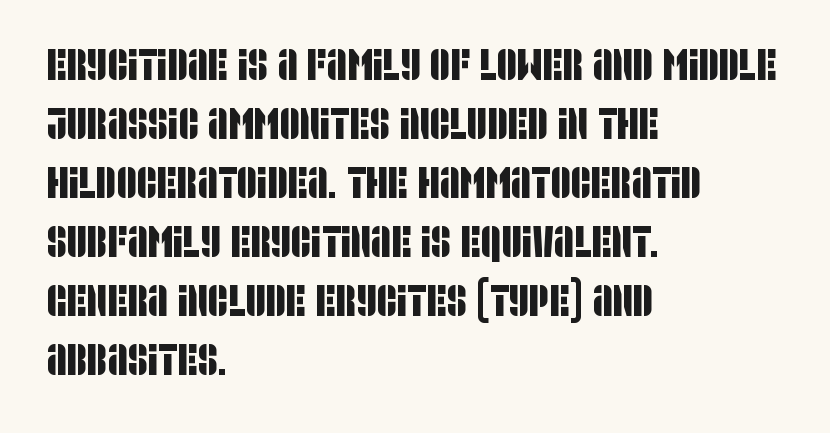
{"serif": "no", "width": "condensed", "stroke_contrast": "low", "x_height": "large", "monospaced": "no", "underline": "no", "align": "left", "line_spacing": "normal", "line_spacing_ratio": 1.34, "letter_spacing": "normal", "letter_spacing_em": 0.0, "glyph_px": 44}
